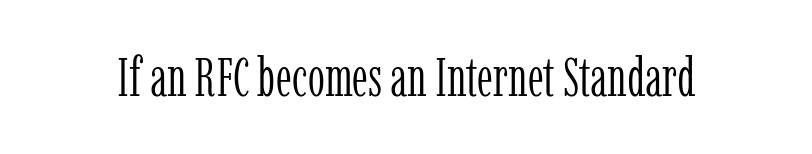
{"serif": "yes", "italic": "no", "bold": "no", "weight": "light", "width": "condensed", "stroke_contrast": "low", "x_height": "medium", "monospaced": "no", "underline": "no", "letter_spacing": "normal", "letter_spacing_em": 0.0, "glyph_px": 54}
